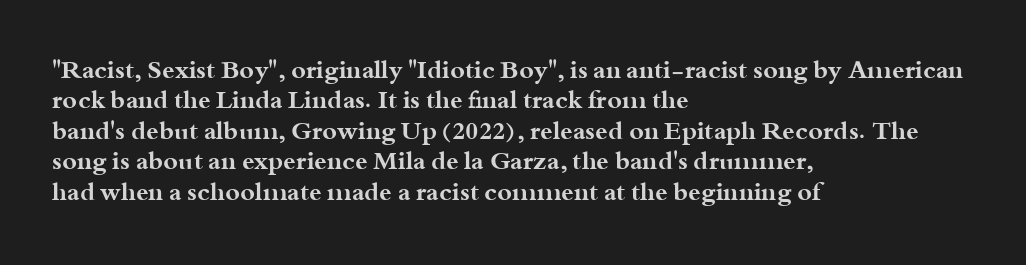
Q: Is the text bold? A: Yes.
Q: Is the text italic (slanted)? A: No, it is upright.
Q: Is the text underlined? A: No.
Q: How is the paragraph aligned? A: Left-aligned.
Q: Is the spacing between letters normal or unusually wide? A: Normal.
